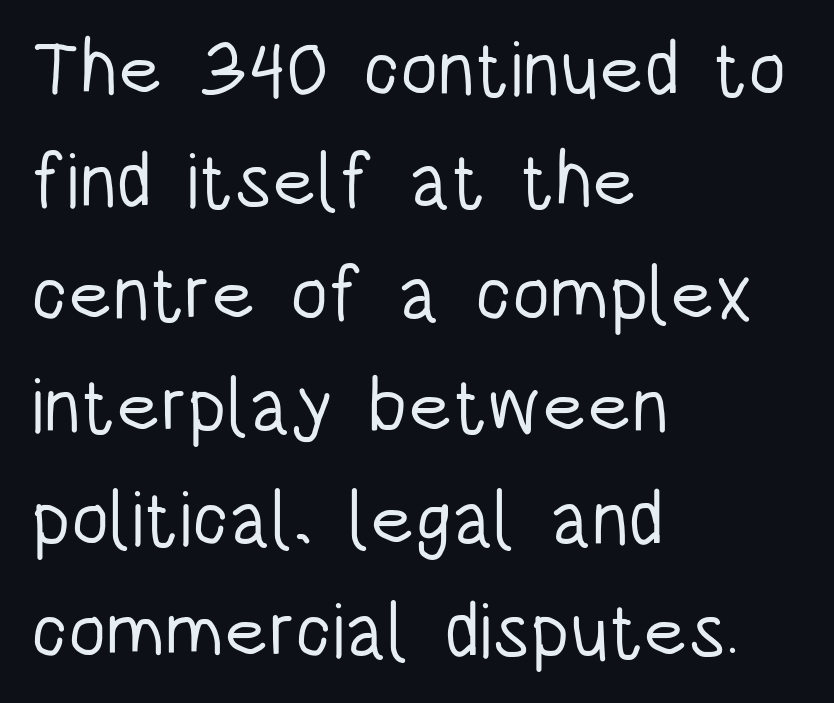
The rendering keeps characters at their native spacing. The cut favours lightness, reaching ordinary text weight at its darkest. Rule under the text: the space is simply empty. Varying glyph widths throughout — classic text-font behaviour.
